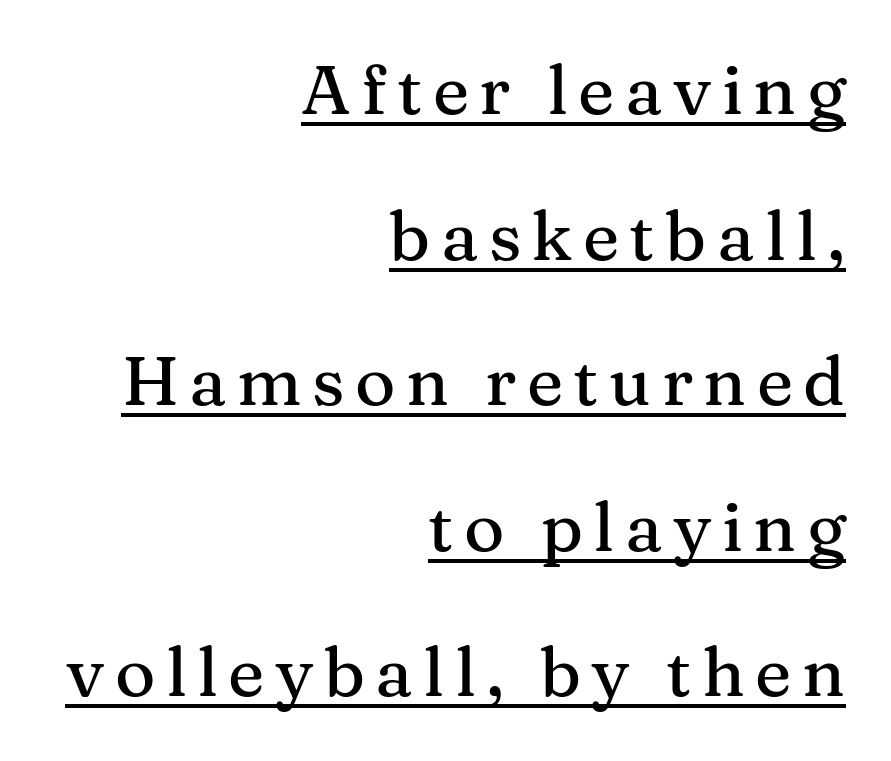
{"serif": "yes", "italic": "no", "width": "normal", "stroke_contrast": "medium", "x_height": "medium", "monospaced": "no", "underline": "yes", "align": "right", "line_spacing": "loose", "line_spacing_ratio": 2.11, "glyph_px": 69}
